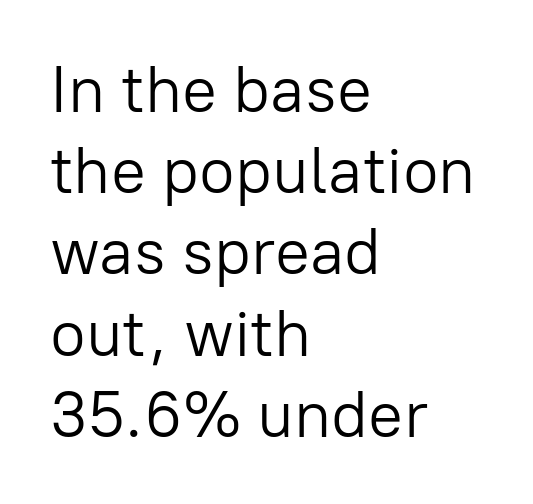
Q: Is the text bold? A: No.
Q: Is the text italic (slanted)? A: No, it is upright.
Q: Is the typeface a serif or a sans-serif typeface? A: Sans-serif.
Q: Is the text underlined? A: No.
Q: How is the paragraph aligned? A: Left-aligned.
Q: Is the spacing between letters normal or unusually wide? A: Normal.
Q: Is the spacing between lines tight, normal or loose? A: Normal.
Q: Width (condensed, normal, or wide)? A: Normal.
Q: Stroke contrast? A: Low.
Q: x-height? A: Medium.
Q: Monospaced? A: No.
